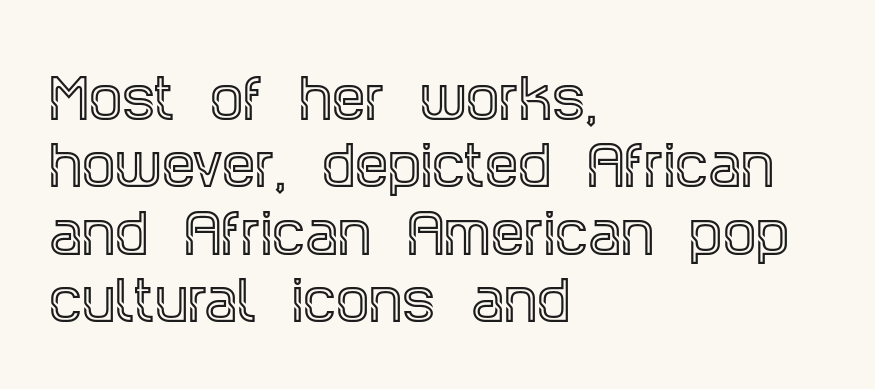
The image shows 53 px condensed serif type, upright; set left-aligned, normal line spacing (1.27x), normal letter spacing, not underlined; a large x-height.
